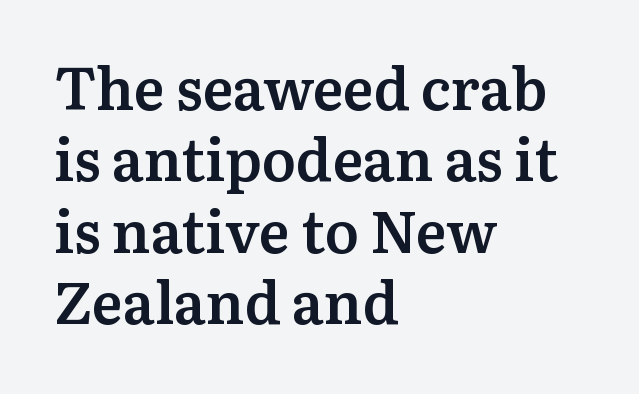
The image shows 58 px semibold serif type, upright; set left-aligned, line spacing 1.23x, normal letter spacing, not underlined; medium stroke contrast and a medium x-height.
